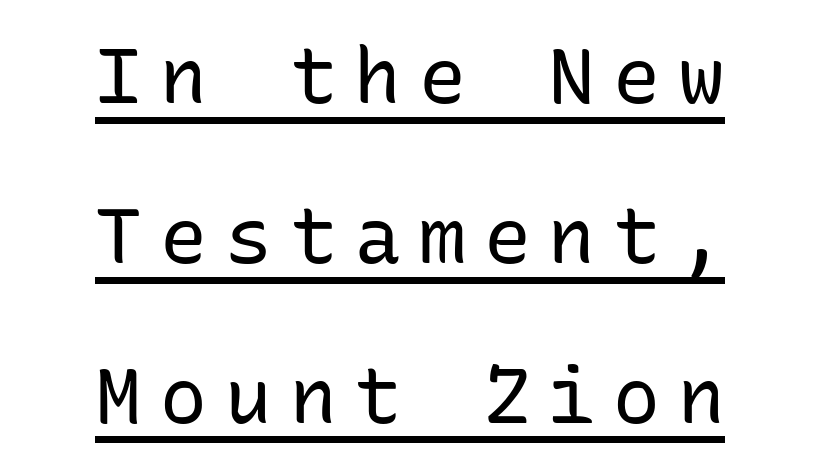
Observe the wide spacing: letters keep a clear distance from each other. Alignment: centered. The typeface chosen for these lines omits serifs. Style check: upright. Compared with undecorated copy, this sample adds a rule below the words. Stroke thickness stays within the range of a standard reading face or lighter.
